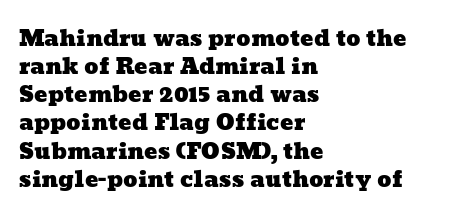
The lines sit at an ordinary, default distance from one another. Alignment: flush left. The tracking reads as untouched default to a designer's eye. The area under the type is left untouched.
